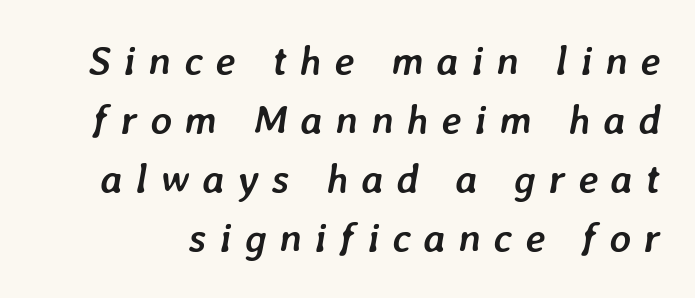
The image shows 41 px semibold type, italic (leaning right); set normal line spacing (1.44x), unusually wide letter spacing (+0.31 em), not underlined; low stroke contrast and a medium x-height.
